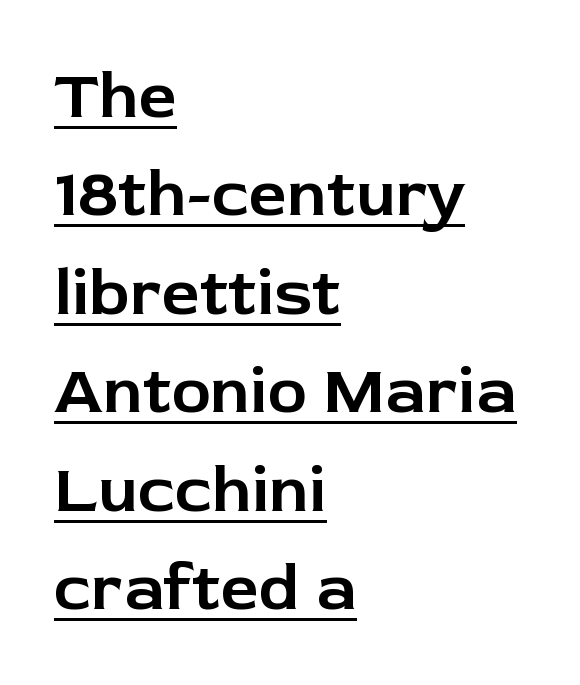
Regarding leading, the lines here are spaced in the standard way. The passage shown is typeset with a sans-serif family. The glyphs are accompanied by a horizontal stroke just below them. These lines were composed using upright roman letters. All the whitespace from short lines collects on the right. This sample uses plain, unmodified letter spacing.
